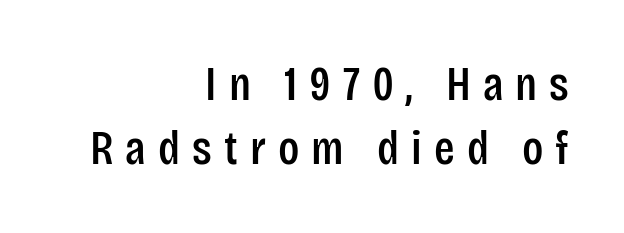
The image shows 48 px condensed sans-serif type, upright; set right-aligned, normal line spacing (1.34x), unusually wide letter spacing (+0.25 em), not underlined; low stroke contrast and a large x-height.
